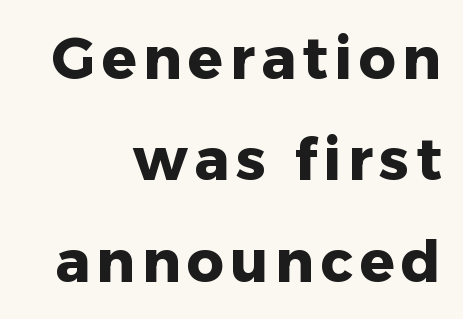
The typography opts for an upright posture over an oblique one. Anything drawn beneath the words? Only blank space. These lines are set flush right with a ragged left edge. Summary of weight: heavy, a full bold. The letters carry no serifs — their stems end cleanly without finishing strokes.
